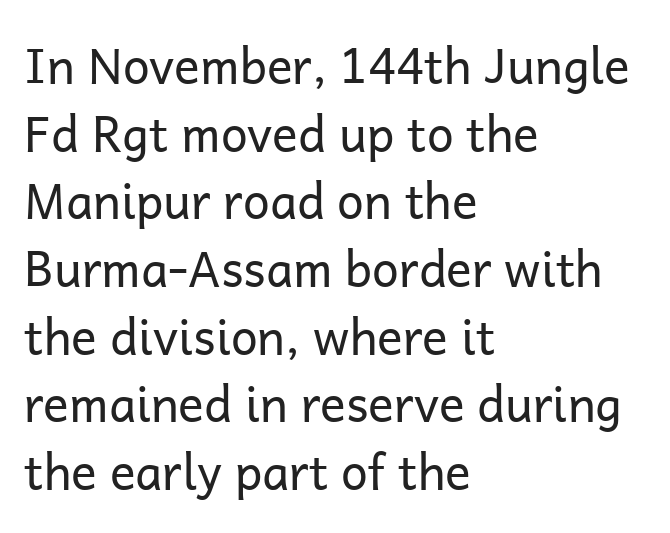
Where is the straight margin? On the left. Students, observe: this is what conventionally led text looks like. Unlike italic type, these characters show no tilt at all. Stroke mass is kept to a normal reading level or below.
